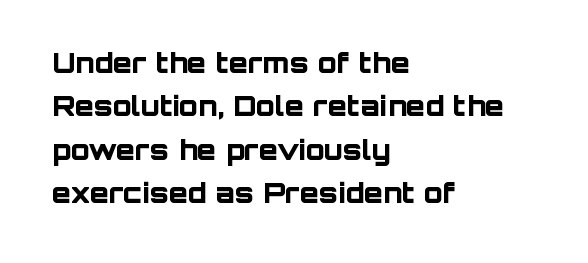
The image shows 28 px bold sans-serif type, upright; set left-aligned, normal line spacing (1.55x), normal letter spacing, not underlined; low stroke contrast and a large x-height.
